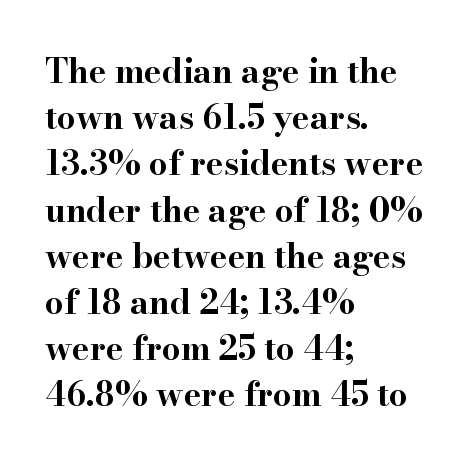
Q: Is the text bold? A: Yes.
Q: Is the text italic (slanted)? A: No, it is upright.
Q: Is the typeface a serif or a sans-serif typeface? A: Serif.
Q: Is the text underlined? A: No.
Q: How is the paragraph aligned? A: Left-aligned.
Q: Is the spacing between letters normal or unusually wide? A: Normal.
Q: Is the spacing between lines tight, normal or loose? A: Normal.
Q: Width (condensed, normal, or wide)? A: Wide.
Q: Stroke contrast? A: High.
Q: x-height? A: Small.
Q: Monospaced? A: No.
